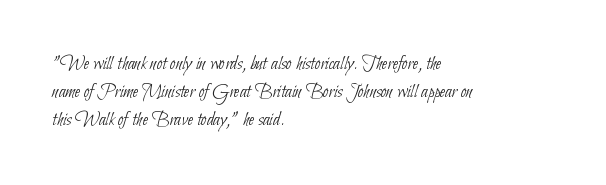
The image shows 20 px text type; set left-aligned, normal line spacing (1.4x), normal letter spacing, not underlined.
